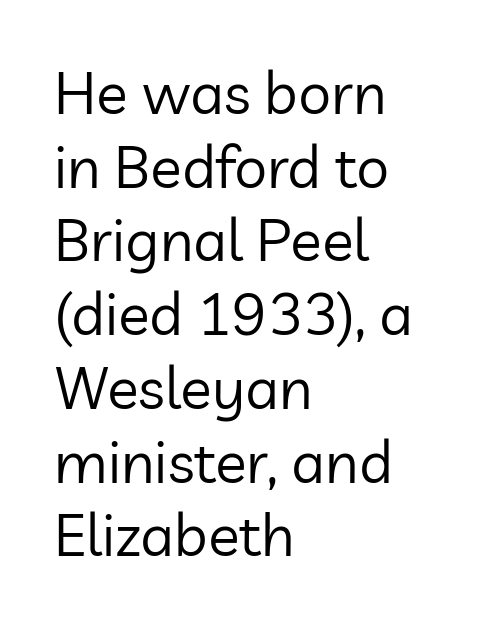
The image shows 59 px regular-weight sans-serif type, upright; set left-aligned, normal line spacing (1.25x), normal letter spacing, not underlined; low stroke contrast and a medium x-height.
